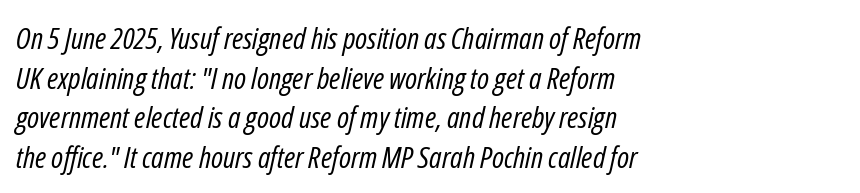
Q: Is the text bold? A: No.
Q: Is the text italic (slanted)? A: Yes, it leans right by about 12 degrees.
Q: Is the text underlined? A: No.
Q: How is the paragraph aligned? A: Left-aligned.
Q: Is the spacing between letters normal or unusually wide? A: Normal.
Q: Is the spacing between lines tight, normal or loose? A: Normal.
Q: Width (condensed, normal, or wide)? A: Condensed.
Q: Stroke contrast? A: Low.
Q: x-height? A: Medium.
Q: Monospaced? A: No.
